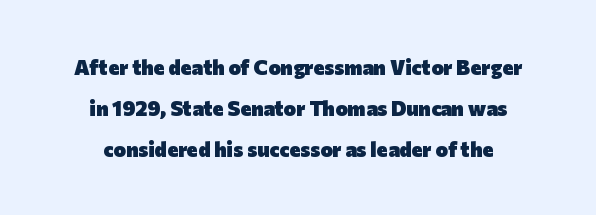
Q: Is the text bold? A: Yes.
Q: Is the text italic (slanted)? A: No, it is upright.
Q: Is the text underlined? A: No.
Q: Is the spacing between letters normal or unusually wide? A: Normal.
Q: Is the spacing between lines tight, normal or loose? A: Loose.
